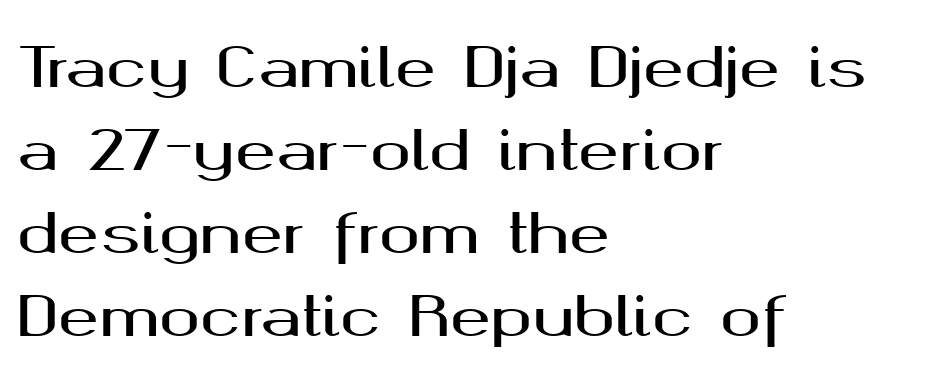
{"serif": "no", "italic": "no", "width": "wide", "stroke_contrast": "medium", "x_height": "medium", "monospaced": "no", "underline": "no", "align": "left", "line_spacing": "normal", "line_spacing_ratio": 1.51, "letter_spacing": "normal", "letter_spacing_em": 0.0, "glyph_px": 55}
